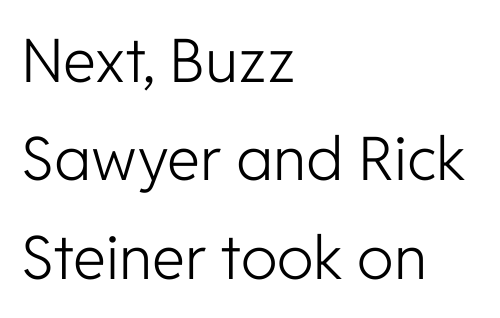
You could not count columns in this text — the font is proportionally spaced. The line-height multiplier appears to be the usual default. Type without underlining. Stem width sits at or under what a default text font uses. The tracking reads as untouched default to a designer's eye. Are there feet on the stems? There aren't — it's a sans.
